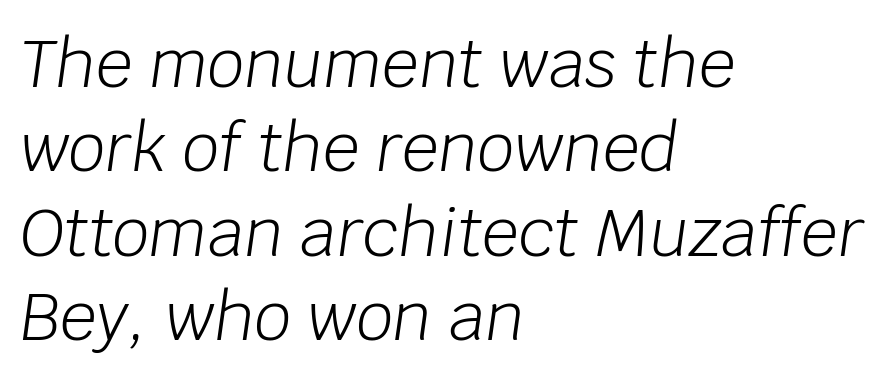
Q: Is the text bold? A: No.
Q: Is the text italic (slanted)? A: Yes, it leans right by about 8 degrees.
Q: Is the text underlined? A: No.
Q: How is the paragraph aligned? A: Left-aligned.
Q: Is the spacing between letters normal or unusually wide? A: Normal.
Q: Is the spacing between lines tight, normal or loose? A: Normal.
Q: Width (condensed, normal, or wide)? A: Normal.
Q: Stroke contrast? A: Low.
Q: x-height? A: Large.
Q: Monospaced? A: No.
